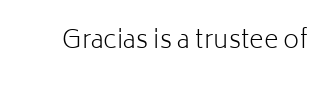
{"italic": "no", "bold": "no", "underline": "no", "letter_spacing": "normal", "letter_spacing_em": 0.0, "glyph_px": 25}
